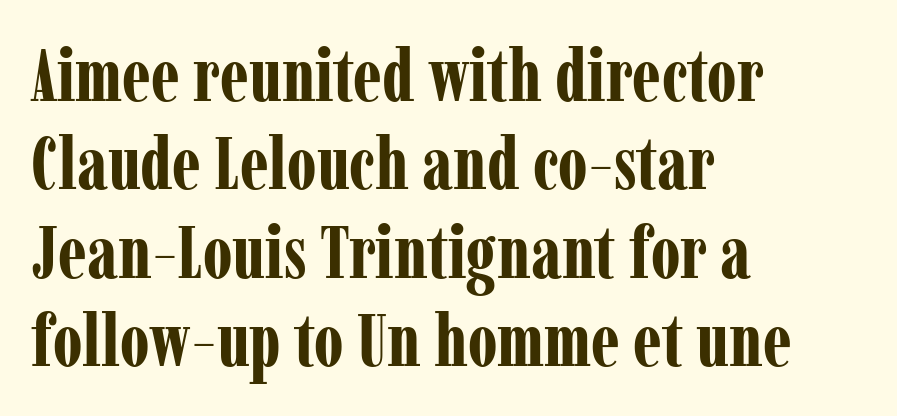
The image shows 73 px bold, condensed serif type, upright; set left-aligned, line spacing 1.21x, normal letter spacing, not underlined; low stroke contrast and a medium x-height.
